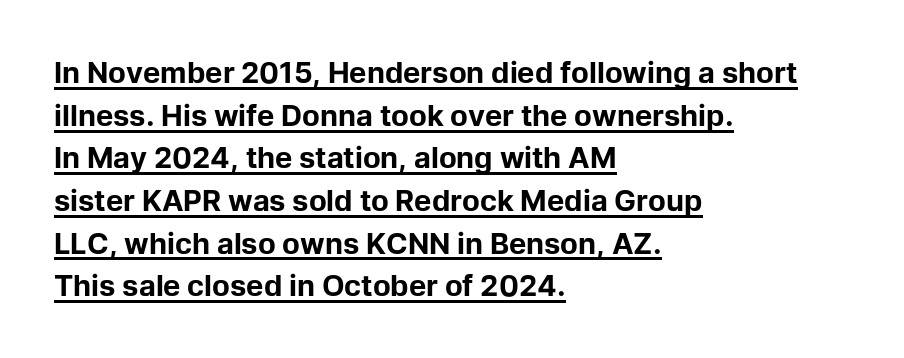
Compared with typical paragraphs, the rows here are spaced about the same. Character widths vary here, with narrow letters taking less room than wide ones. Compared with an ordinary text face, these strokes are far heavier — a full bold. The rendering shows plain stroke endings on the letterforms — a sans-serif design. Which margin do the lines hug? The left one — the right edge is uneven. Caption: standard tracking, unaltered.
